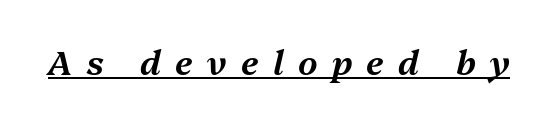
{"italic": "yes", "lean": "right", "slant_degrees": 13, "width": "normal", "stroke_contrast": "medium", "x_height": "medium", "monospaced": "no", "underline": "yes", "letter_spacing": "wide", "letter_spacing_em": 0.42, "glyph_px": 34}
